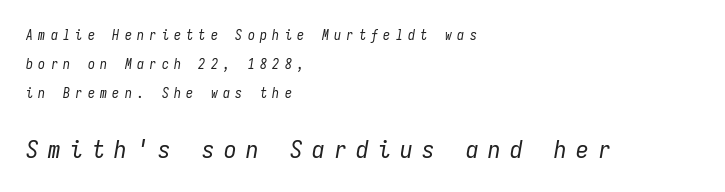
The image shows 25 px text type, italic (leaning right); set left-aligned, loose line spacing (2.06x), unusually wide letter spacing (+0.38 em), not underlined; the second (bottom) block is 1.79x larger.
